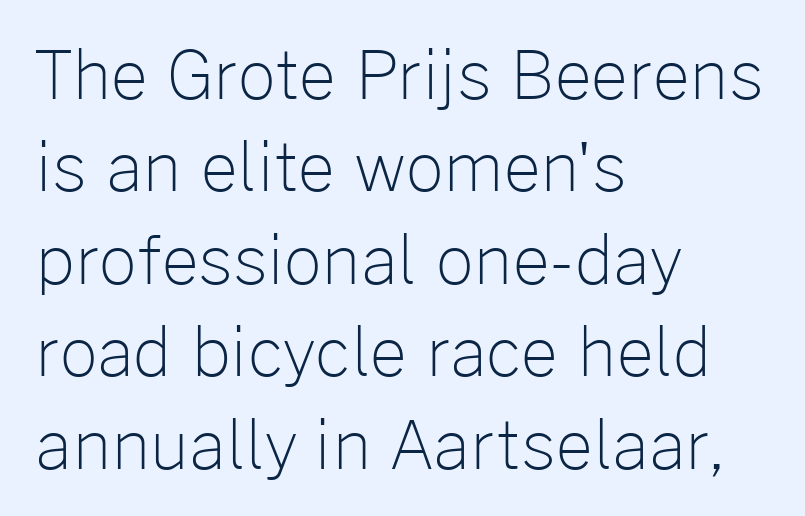
{"serif": "no", "italic": "no", "bold": "no", "weight": "light", "width": "normal", "stroke_contrast": "low", "x_height": "medium", "monospaced": "no", "underline": "no", "align": "left", "line_spacing": "normal", "line_spacing_ratio": 1.4, "letter_spacing": "normal", "letter_spacing_em": 0.0, "glyph_px": 66}
